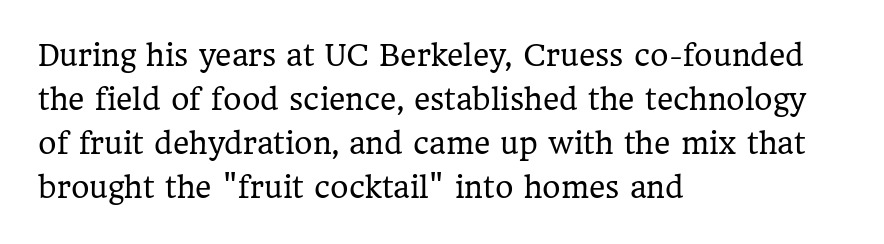
{"serif": "yes", "italic": "no", "bold": "no", "weight": "regular", "width": "normal", "stroke_contrast": "low", "x_height": "medium", "monospaced": "no", "underline": "no", "align": "left", "line_spacing": "normal", "line_spacing_ratio": 1.57, "letter_spacing": "normal", "letter_spacing_em": 0.0, "glyph_px": 28}
